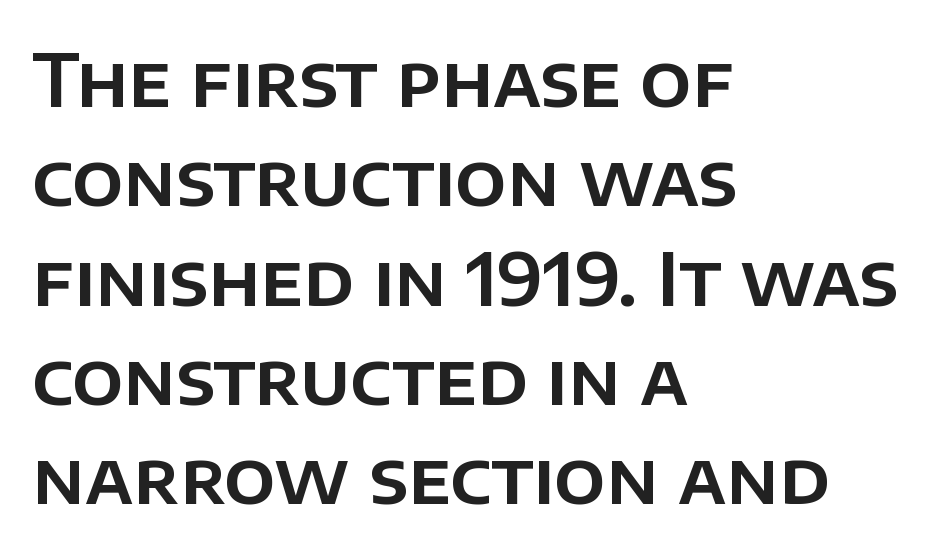
{"serif": "no", "italic": "no", "width": "normal", "stroke_contrast": "low", "x_height": "large", "monospaced": "no", "underline": "no", "align": "left", "line_spacing": "normal", "line_spacing_ratio": 1.38, "letter_spacing": "normal", "letter_spacing_em": 0.0, "glyph_px": 72}
